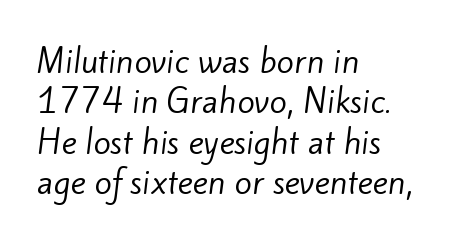
{"serif": "no", "bold": "no", "weight": "regular", "width": "normal", "stroke_contrast": "low", "x_height": "small", "monospaced": "no", "underline": "no", "align": "left", "line_spacing": "normal", "line_spacing_ratio": 1.26, "letter_spacing": "normal", "letter_spacing_em": 0.0, "glyph_px": 32}
